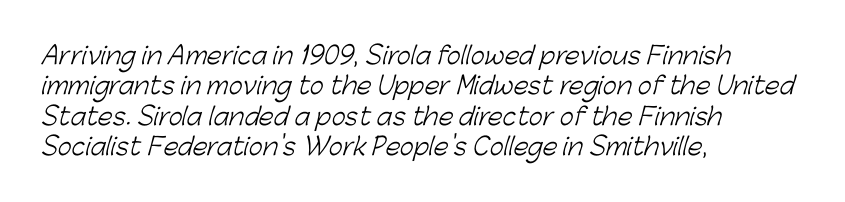
The paragraph shown leans on its left margin. This rendering features lettering with no underline. How are the letters spaced? Ordinarily, with no added tracking. A normal amount of white space separates one row of letters from the next.
